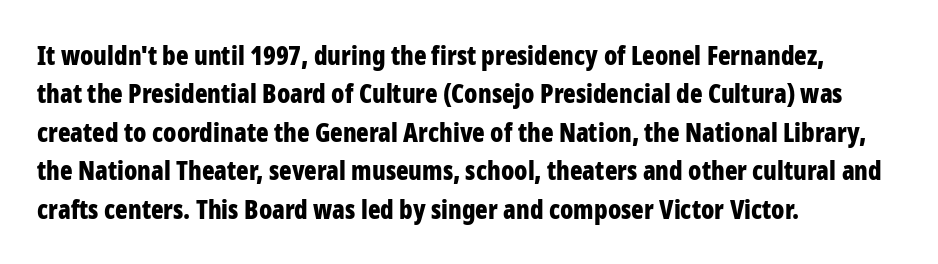
A typesetter would mark this as roman, not italic. Rule under the text: the space is simply empty. Layout note: lines flush left. The designer left line spacing at the default. What weight is shown? A full bold with thick strokes. This sample uses plain, unmodified letter spacing.
